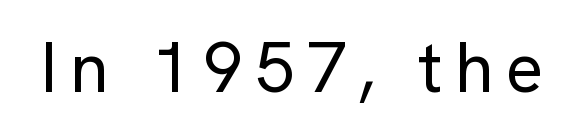
The image shows 71 px regular-weight sans-serif type, upright; set not underlined; low stroke contrast and a medium x-height.
